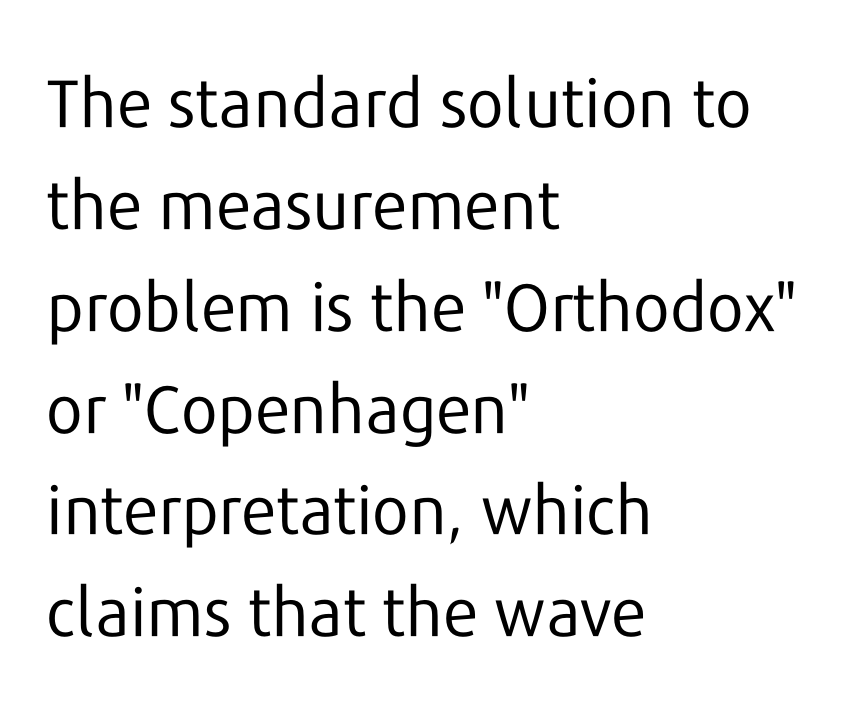
Q: Is the text bold? A: No.
Q: Is the text italic (slanted)? A: No, it is upright.
Q: Is the typeface a serif or a sans-serif typeface? A: Sans-serif.
Q: Is the text underlined? A: No.
Q: How is the paragraph aligned? A: Left-aligned.
Q: Is the spacing between letters normal or unusually wide? A: Normal.
Q: Is the spacing between lines tight, normal or loose? A: Normal.
Q: Width (condensed, normal, or wide)? A: Normal.
Q: Stroke contrast? A: Low.
Q: x-height? A: Medium.
Q: Monospaced? A: No.
